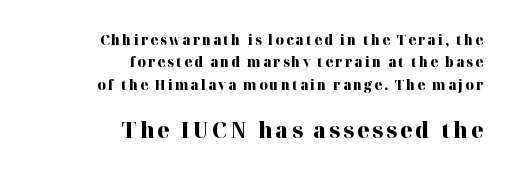
The image shows 22 px bold type, upright; set right-aligned, normal line spacing (1.59x), not underlined; the second (bottom) block is 1.57x larger.
